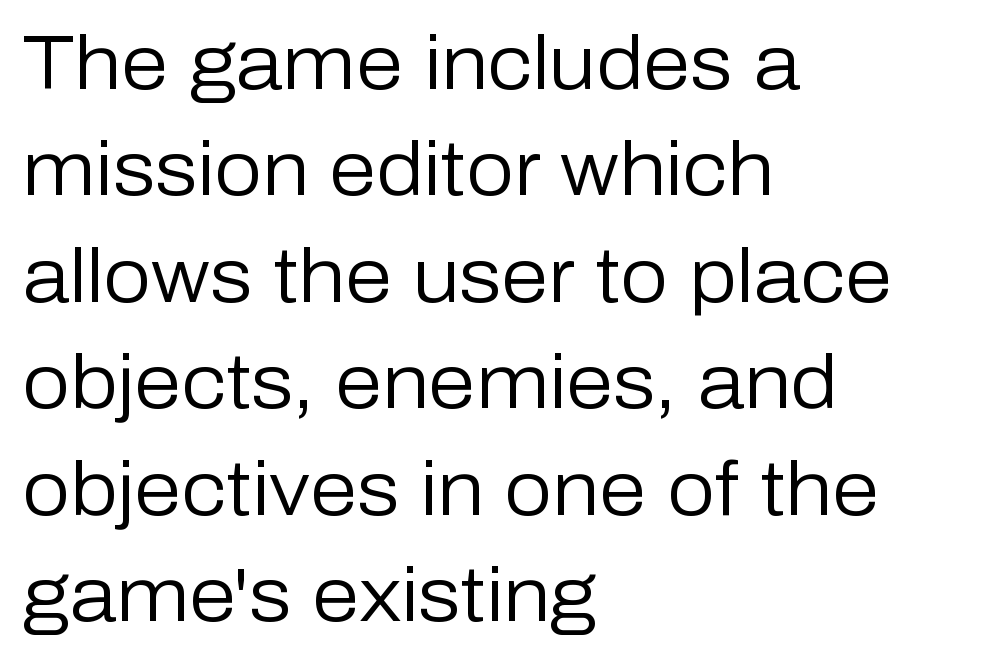
The image shows 76 px regular-weight sans-serif type, upright; set left-aligned, normal line spacing (1.4x), normal letter spacing, not underlined; low stroke contrast and a medium x-height.
